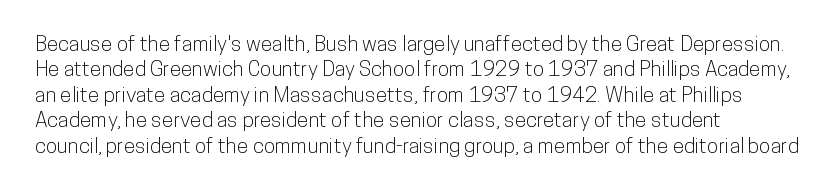
Q: Is the text italic (slanted)? A: No, it is upright.
Q: Is the text underlined? A: No.
Q: How is the paragraph aligned? A: Left-aligned.
Q: Is the spacing between letters normal or unusually wide? A: Normal.
